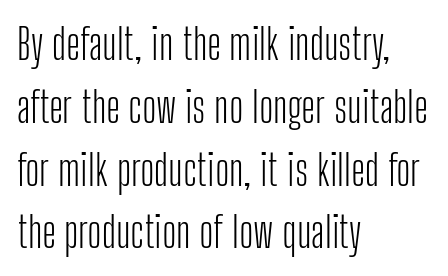
{"serif": "no", "italic": "no", "bold": "no", "weight": "light", "width": "condensed", "stroke_contrast": "low", "x_height": "medium", "monospaced": "no", "underline": "no", "align": "left", "line_spacing": "normal", "line_spacing_ratio": 1.46, "letter_spacing": "normal", "letter_spacing_em": 0.0, "glyph_px": 43}
